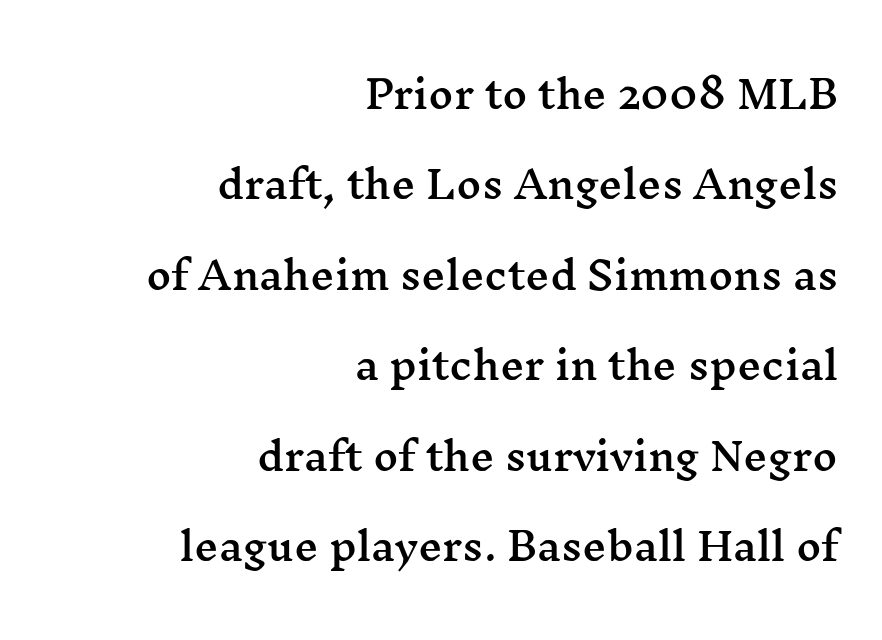
The image shows 38 px wide serif type, upright; set right-aligned, loose line spacing (2.38x), normal letter spacing, not underlined; medium stroke contrast and a medium x-height.
